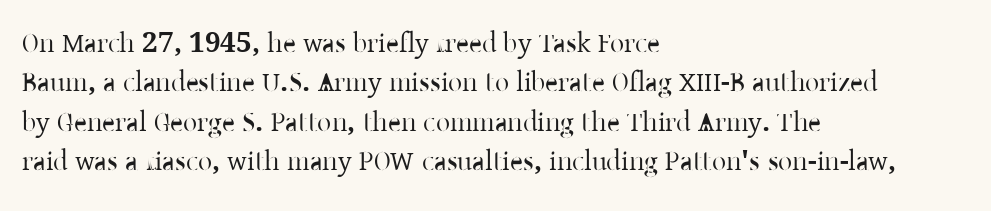
The image shows 28 px serif type, upright; set left-aligned, normal line spacing (1.41x), normal letter spacing, not underlined; low stroke contrast and a medium x-height.
